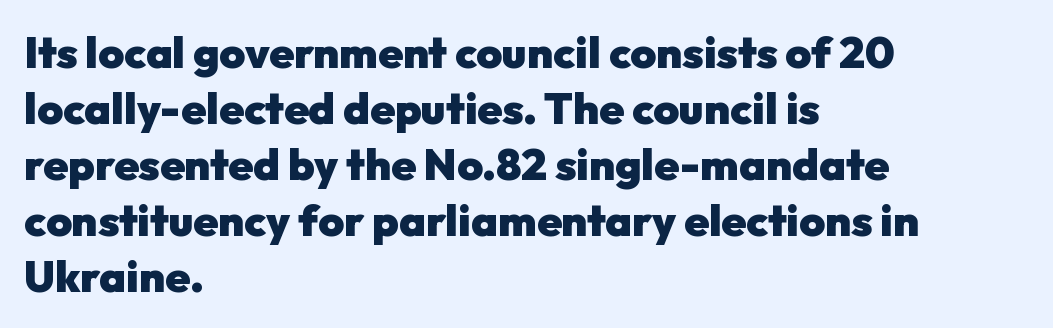
In terms of letterform style, serifs are entirely absent. Evenly set lines give the paragraph a standard silhouette. Letters rest on an invisible, unmarked baseline. Words appear dense and cohesive because spacing is normal.
